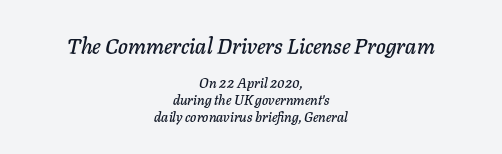
{"italic": "yes", "lean": "right", "slant_degrees": 11, "underline": "no", "align": "center", "line_spacing_ratio": 1.21, "letter_spacing": "normal", "letter_spacing_em": 0.0, "larger_block": "first", "size_ratio": 1.57, "glyph_px": 22}
